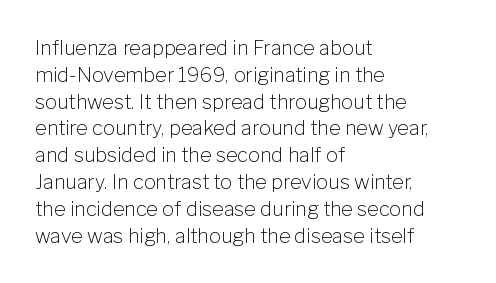
Unlike italic type, these characters show no tilt at all. Honestly, there is no underline to notice here at all. The ragged edge is on the right, which tells us the setting is flush left. Tracking here is standard; glyphs follow each other at the usual distance.
